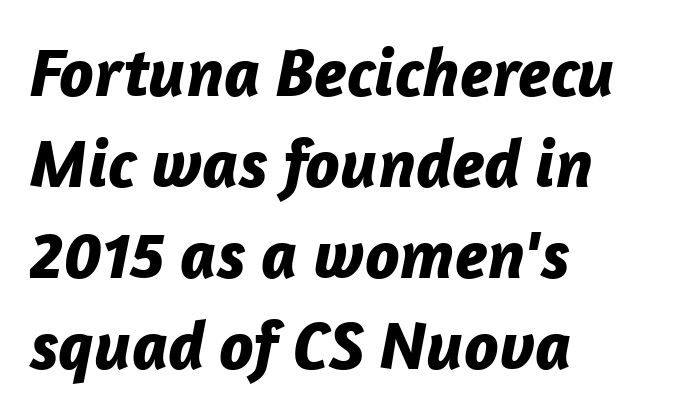
Q: Is the text bold? A: Yes.
Q: Is the text italic (slanted)? A: Yes, it leans right by about 12 degrees.
Q: Is the text underlined? A: No.
Q: How is the paragraph aligned? A: Left-aligned.
Q: Is the spacing between letters normal or unusually wide? A: Normal.
Q: Is the spacing between lines tight, normal or loose? A: Normal.
Q: Width (condensed, normal, or wide)? A: Normal.
Q: Stroke contrast? A: Low.
Q: x-height? A: Medium.
Q: Monospaced? A: No.
